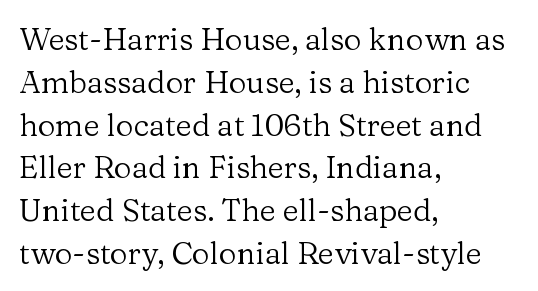
The image shows 31 px regular-weight serif type, upright; set left-aligned, normal line spacing (1.38x), normal letter spacing, not underlined; low stroke contrast and a medium x-height.
